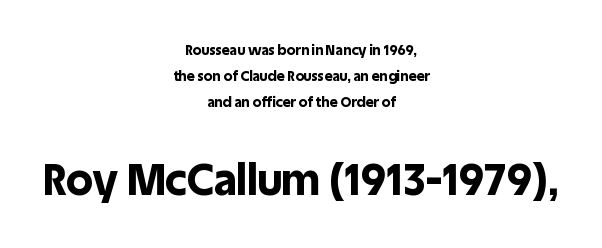
{"serif": "no", "italic": "no", "bold": "yes", "weight": "bold", "width": "normal", "x_height": "large", "monospaced": "no", "underline": "no", "align": "center", "line_spacing_ratio": 1.87, "letter_spacing": "normal", "letter_spacing_em": 0.0, "larger_block": "second", "size_ratio": 3.07, "glyph_px": 43}
